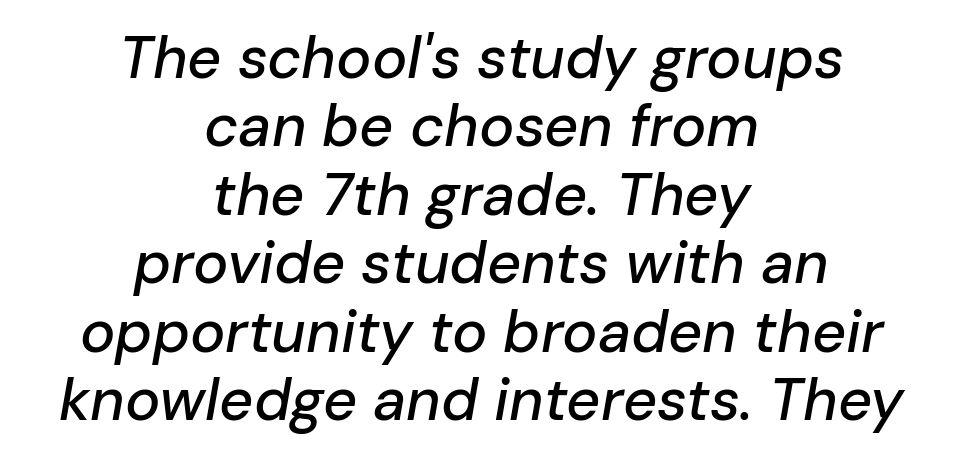
{"italic": "yes", "lean": "right", "slant_degrees": 10, "width": "normal", "stroke_contrast": "low", "x_height": "medium", "monospaced": "no", "underline": "no", "align": "center", "line_spacing_ratio": 1.16, "letter_spacing": "normal", "letter_spacing_em": 0.0, "glyph_px": 59}
